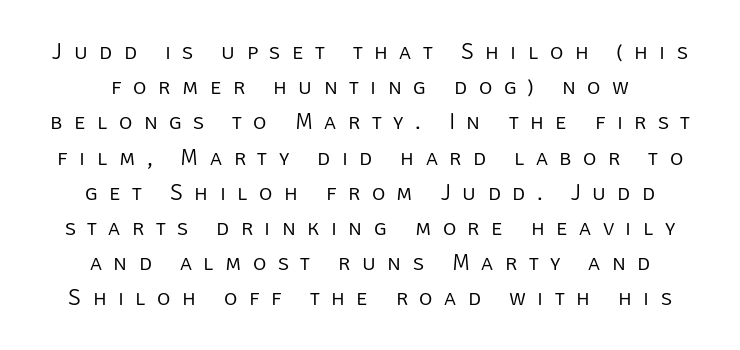
If you drew a line through each stem, it would be perfectly vertical. The rendering uses a moderate line-height, typical for paragraphs. Someone cranked the tracking dial way up on this one. Alignment: centered.
